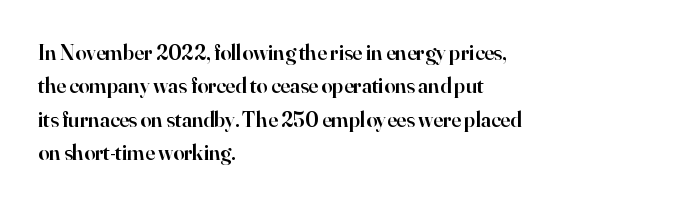
Q: Is the text bold? A: Semi-bold.
Q: Is the text italic (slanted)? A: No, it is upright.
Q: Is the text underlined? A: No.
Q: How is the paragraph aligned? A: Left-aligned.
Q: Is the spacing between letters normal or unusually wide? A: Normal.
Q: Is the spacing between lines tight, normal or loose? A: Normal.
